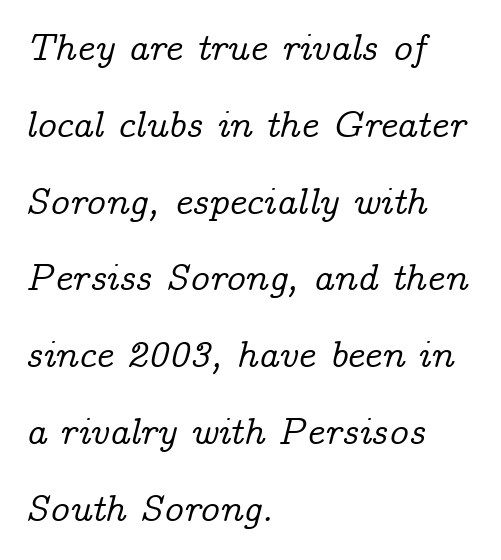
Q: Is the text italic (slanted)? A: Yes, it leans right by about 14 degrees.
Q: Is the typeface a serif or a sans-serif typeface? A: Serif.
Q: Is the text underlined? A: No.
Q: How is the paragraph aligned? A: Left-aligned.
Q: Is the spacing between letters normal or unusually wide? A: Normal.
Q: Is the spacing between lines tight, normal or loose? A: Loose.
Q: Width (condensed, normal, or wide)? A: Normal.
Q: Stroke contrast? A: Low.
Q: x-height? A: Medium.
Q: Monospaced? A: No.
